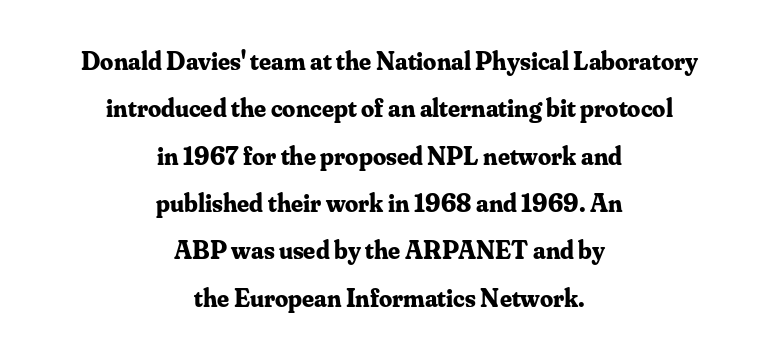
The typography opts for an upright posture over an oblique one. The words here are not underlined. Caption: bold face, heavy strokes. The paragraph has two soft edges and a firm central axis. Between one letter and the next there's only the usual sliver of space.
